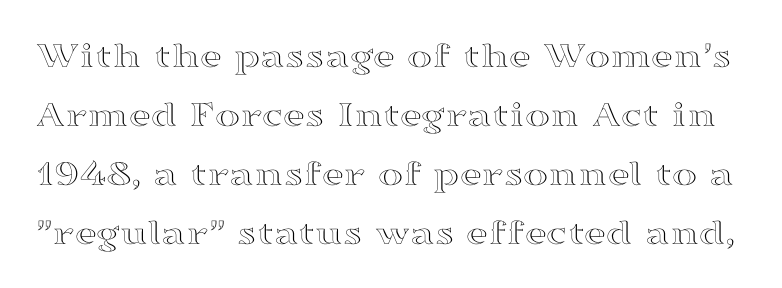
Q: Is the text italic (slanted)? A: No, it is upright.
Q: Is the text underlined? A: No.
Q: Is the spacing between letters normal or unusually wide? A: Normal.
Q: Is the spacing between lines tight, normal or loose? A: Normal.
Q: Width (condensed, normal, or wide)? A: Wide.
Q: x-height? A: Medium.
Q: Monospaced? A: No.
